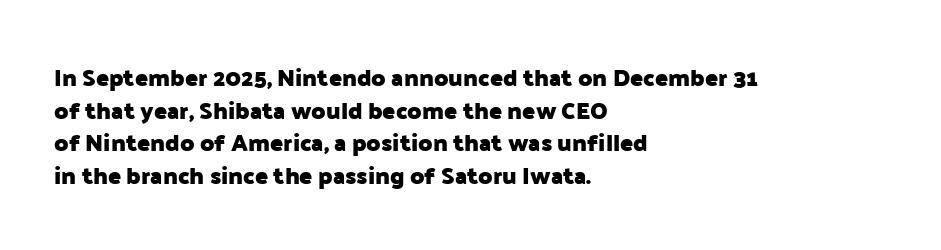
{"italic": "no", "bold": "yes", "underline": "no", "align": "left", "line_spacing": "normal", "line_spacing_ratio": 1.36, "letter_spacing": "normal", "letter_spacing_em": 0.0, "glyph_px": 24}
